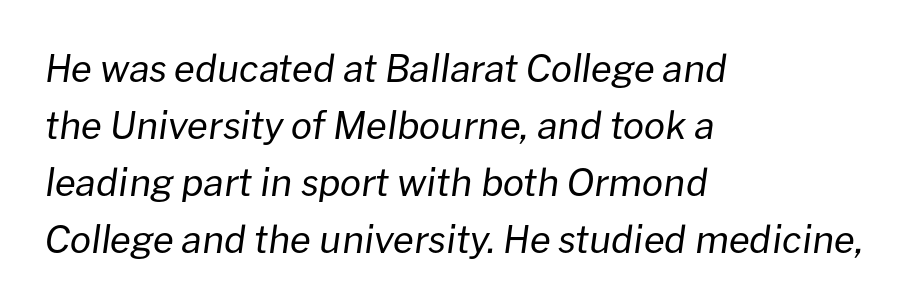
Does extra space separate the letters? No, they use regular spacing. The letters advance in unequal steps, a hallmark of proportional type. Descenders are the only things crossing below the line. The typography opts for an oblique posture over an upright one.
